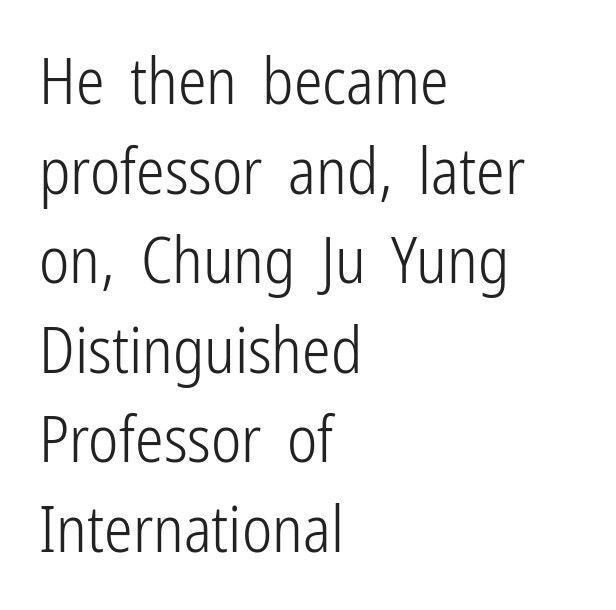
{"serif": "no", "italic": "no", "bold": "no", "weight": "light", "width": "condensed", "stroke_contrast": "low", "x_height": "medium", "monospaced": "no", "underline": "no", "align": "left", "line_spacing": "normal", "line_spacing_ratio": 1.4, "letter_spacing": "normal", "letter_spacing_em": 0.0, "glyph_px": 64}
